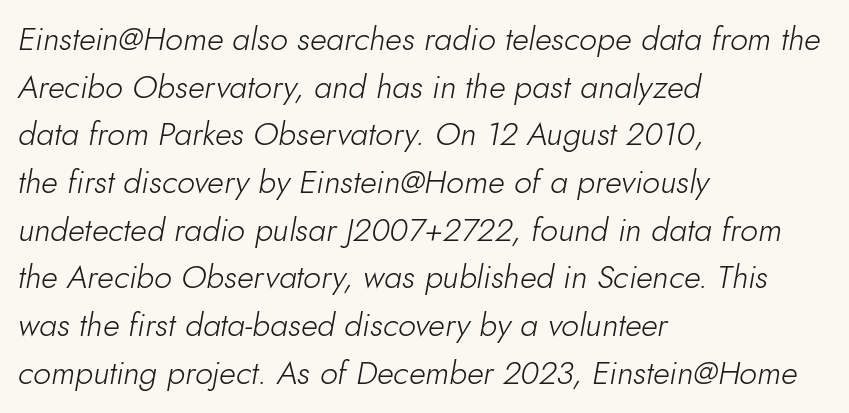
{"italic": "yes", "lean": "right", "slant_degrees": 10, "bold": "no", "weight": "light", "width": "normal", "stroke_contrast": "low", "x_height": "small", "monospaced": "no", "underline": "no", "align": "left", "line_spacing": "normal", "line_spacing_ratio": 1.49, "letter_spacing": "normal", "letter_spacing_em": 0.0, "glyph_px": 32}
